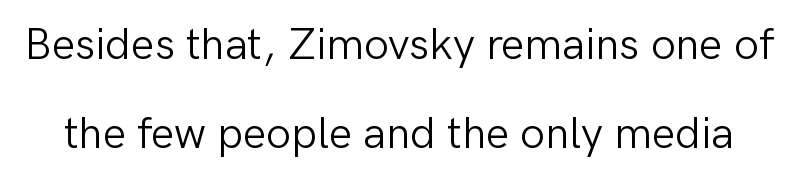
The image shows 44 px light sans-serif type, upright; set loose line spacing (2.02x), normal letter spacing, not underlined; low stroke contrast and a medium x-height.
